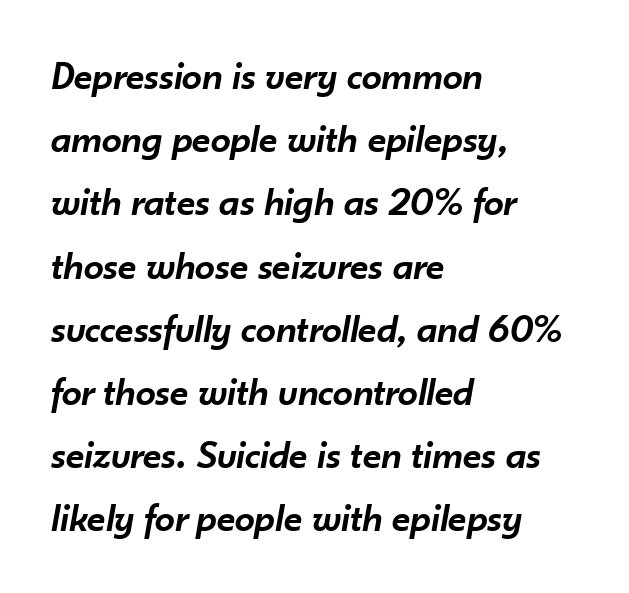
{"italic": "yes", "lean": "right", "slant_degrees": 10, "bold": "semi", "weight": "semibold", "width": "normal", "stroke_contrast": "low", "x_height": "small", "monospaced": "no", "underline": "no", "align": "left", "line_spacing": "normal", "line_spacing_ratio": 1.58, "letter_spacing": "normal", "letter_spacing_em": 0.0, "glyph_px": 40}
